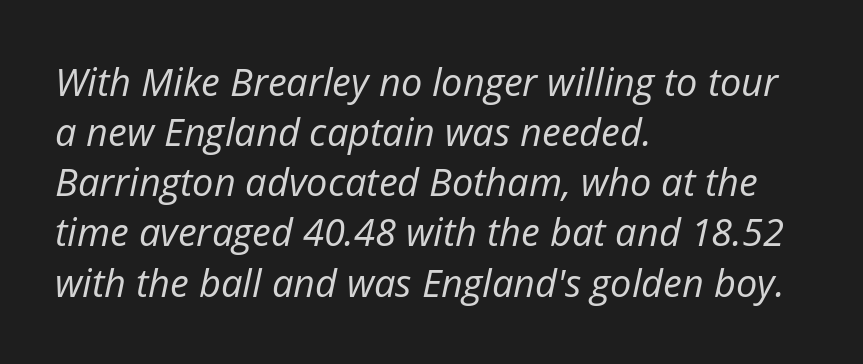
{"italic": "yes", "lean": "right", "slant_degrees": 12, "bold": "no", "weight": "regular", "width": "normal", "stroke_contrast": "low", "x_height": "medium", "monospaced": "no", "underline": "no", "align": "left", "line_spacing": "normal", "line_spacing_ratio": 1.32, "letter_spacing": "normal", "letter_spacing_em": 0.0, "glyph_px": 38}
